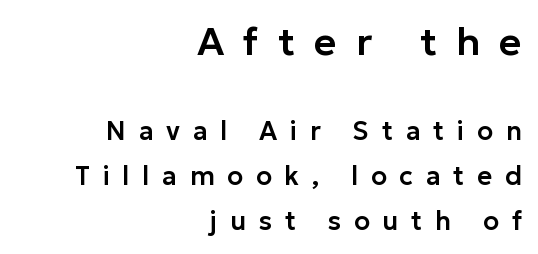
{"serif": "no", "italic": "no", "width": "normal", "stroke_contrast": "low", "x_height": "medium", "monospaced": "no", "underline": "no", "align": "right", "line_spacing_ratio": 1.72, "letter_spacing": "wide", "letter_spacing_em": 0.49, "larger_block": "first", "size_ratio": 1.5, "glyph_px": 39}
